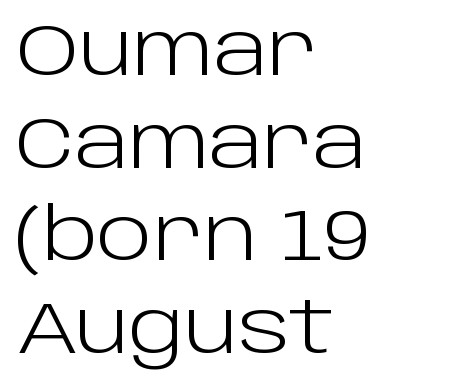
{"serif": "no", "italic": "no", "bold": "no", "weight": "light", "width": "normal", "stroke_contrast": "low", "x_height": "large", "monospaced": "no", "underline": "no", "align": "left", "line_spacing": "normal", "line_spacing_ratio": 1.27, "letter_spacing": "normal", "letter_spacing_em": 0.0, "glyph_px": 73}
